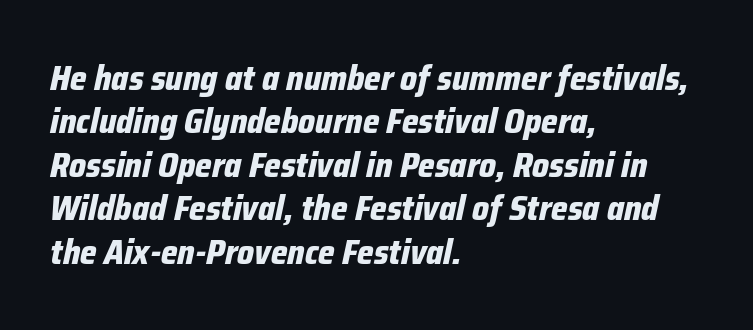
The image shows 35 px bold, condensed type, italic (leaning right); set left-aligned, line spacing 1.24x, normal letter spacing, not underlined; low stroke contrast and a medium x-height.
